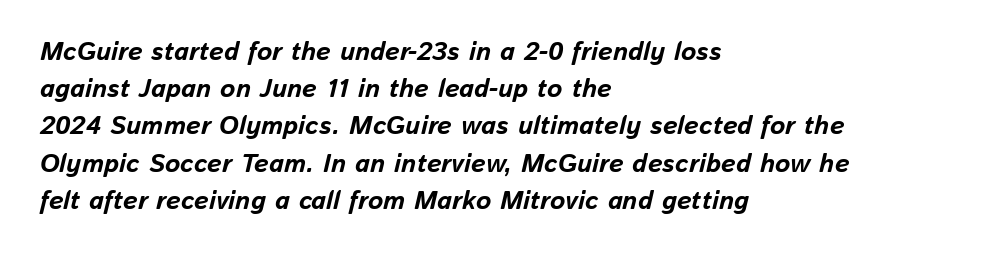
{"italic": "yes", "lean": "right", "slant_degrees": 13, "bold": "yes", "underline": "no", "align": "left", "line_spacing": "normal", "line_spacing_ratio": 1.43, "letter_spacing": "normal", "letter_spacing_em": 0.0, "glyph_px": 26}
